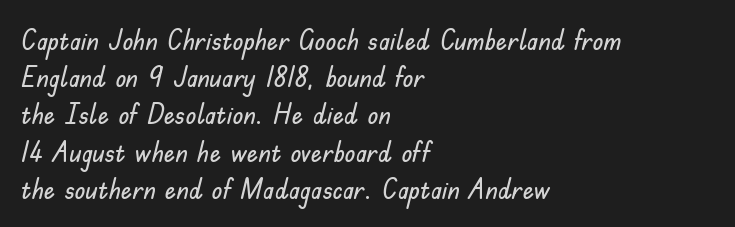
Q: Is the text italic (slanted)? A: Yes.
Q: Is the typeface a serif or a sans-serif typeface? A: Sans-serif.
Q: Is the text underlined? A: No.
Q: How is the paragraph aligned? A: Left-aligned.
Q: Is the spacing between letters normal or unusually wide? A: Normal.
Q: Is the spacing between lines tight, normal or loose? A: Normal.
Q: Width (condensed, normal, or wide)? A: Normal.
Q: Stroke contrast? A: Low.
Q: x-height? A: Small.
Q: Monospaced? A: No.
